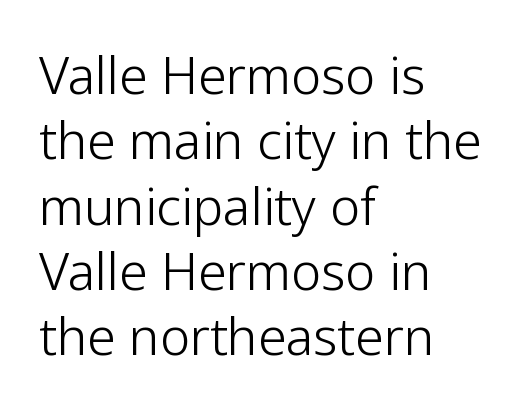
Q: Is the text bold? A: No.
Q: Is the text italic (slanted)? A: No, it is upright.
Q: Is the typeface a serif or a sans-serif typeface? A: Sans-serif.
Q: Is the text underlined? A: No.
Q: How is the paragraph aligned? A: Left-aligned.
Q: Is the spacing between letters normal or unusually wide? A: Normal.
Q: Is the spacing between lines tight, normal or loose? A: Normal.
Q: Width (condensed, normal, or wide)? A: Normal.
Q: Stroke contrast? A: Low.
Q: x-height? A: Medium.
Q: Monospaced? A: No.
